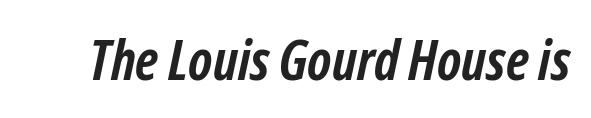
{"italic": "yes", "lean": "right", "slant_degrees": 12, "bold": "yes", "weight": "semibold", "width": "condensed", "stroke_contrast": "low", "x_height": "medium", "monospaced": "no", "underline": "no", "letter_spacing": "normal", "letter_spacing_em": 0.0, "glyph_px": 55}
